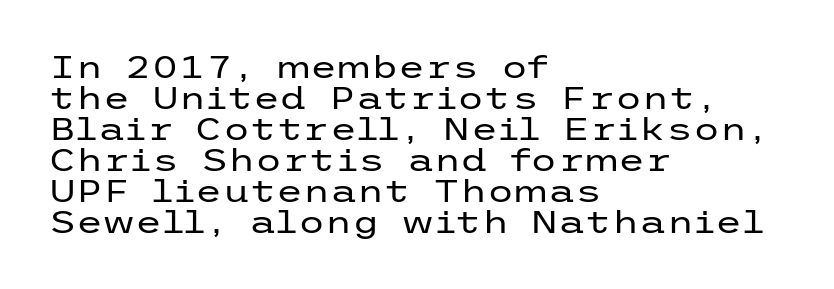
{"serif": "no", "italic": "no", "bold": "no", "weight": "regular", "width": "wide", "stroke_contrast": "low", "x_height": "medium", "underline": "no", "align": "left", "line_spacing": "tight", "line_spacing_ratio": 1.0, "letter_spacing": "normal", "letter_spacing_em": 0.0, "glyph_px": 31}
